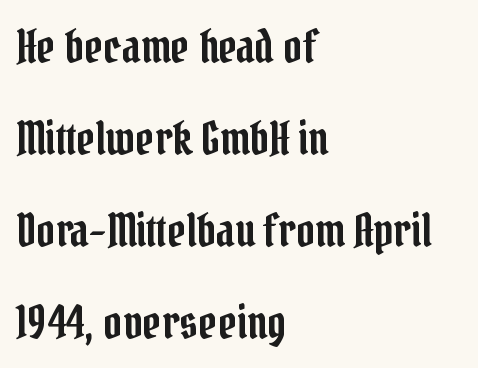
Line starts are locked; line ends wander. The specimen reads as upright at a glance. Standard letterfit; no display-style spreading of the glyphs. Only glyphs here, with clear space below each row.
